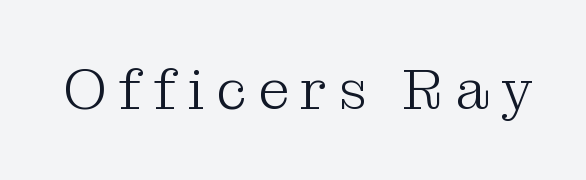
{"serif": "yes", "italic": "no", "bold": "no", "weight": "light", "width": "normal", "stroke_contrast": "medium", "x_height": "medium", "monospaced": "no", "underline": "no", "letter_spacing": "wide", "letter_spacing_em": 0.21, "glyph_px": 56}
